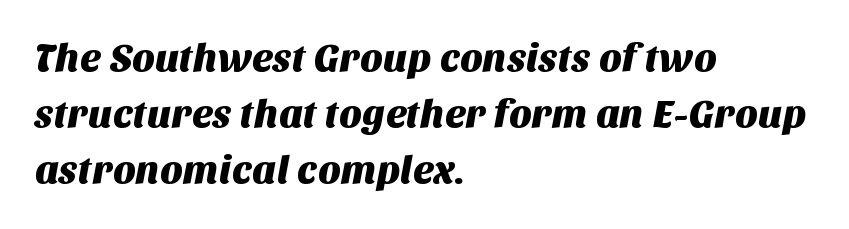
The image shows 39 px sans-serif type; set left-aligned, normal line spacing (1.43x), normal letter spacing, not underlined; medium stroke contrast and a large x-height.
